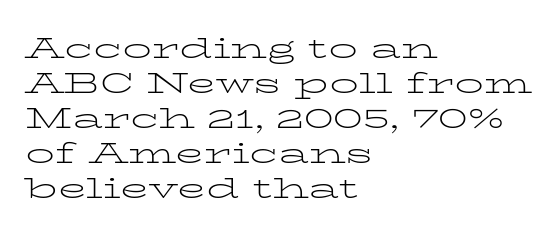
{"serif": "yes", "italic": "no", "bold": "no", "weight": "light", "width": "wide", "stroke_contrast": "low", "x_height": "medium", "monospaced": "no", "underline": "no", "align": "left", "line_spacing_ratio": 1.21, "letter_spacing": "normal", "letter_spacing_em": 0.0, "glyph_px": 29}
